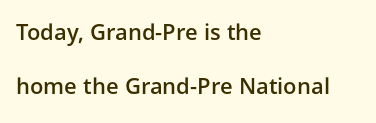
Q: Is the text bold? A: Semi-bold.
Q: Is the text italic (slanted)? A: No, it is upright.
Q: Is the text underlined? A: No.
Q: How is the paragraph aligned? A: Left-aligned.
Q: Is the spacing between letters normal or unusually wide? A: Normal.
Q: Is the spacing between lines tight, normal or loose? A: Loose.
